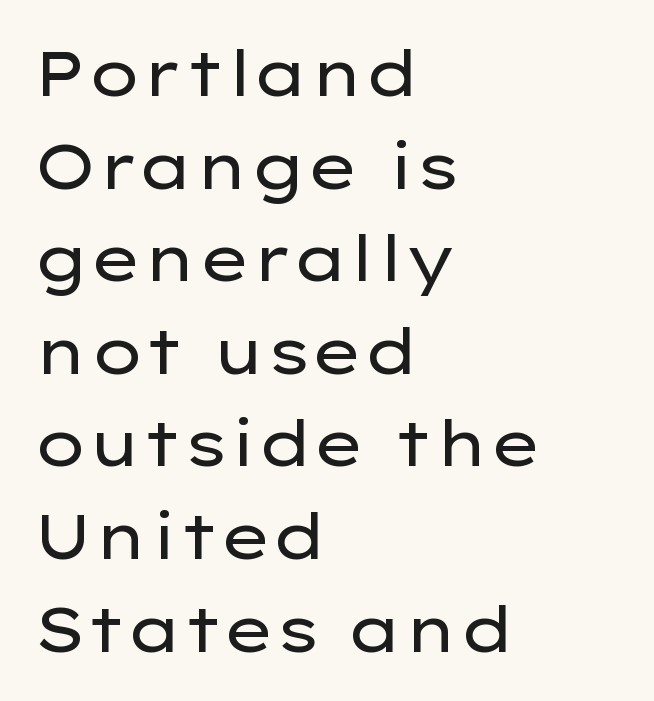
Just letters on the line, the space beneath them empty. Each stroke keeps to a modest, everyday thickness or less. Serif or sans? Sans — the stroke terminals are bare. This sample uses plain, unmodified letter spacing.
